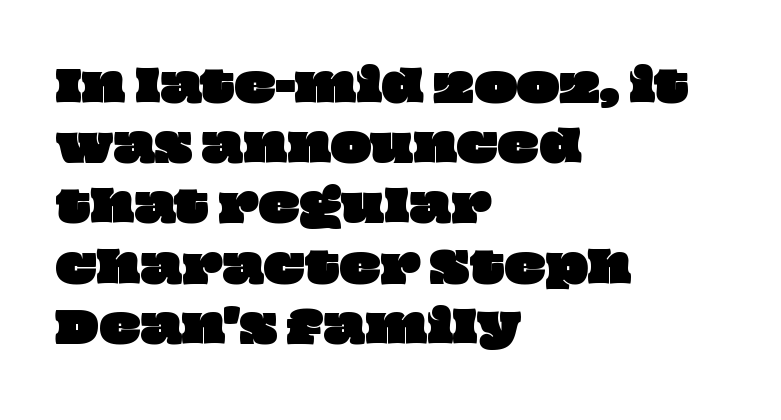
The text block is weighted toward the left margin, trailing off unevenly rightward. The specimen omits any rule beneath the text block's lines. Is the letter spacing exaggerated? No — it looks like the ordinary default. Interline gaps are of average width in this sample.
